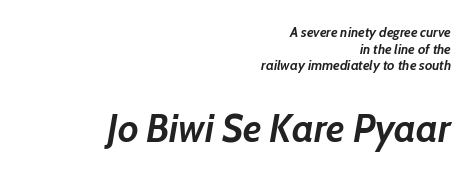
The image shows 39 px semibold type, italic (leaning right); set right-aligned, line spacing 1.18x, normal letter spacing, not underlined; the second (bottom) block is 2.79x larger; low stroke contrast and a medium x-height.
